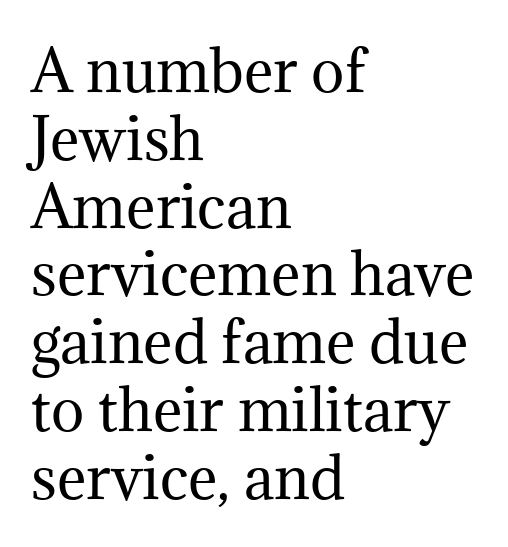
{"serif": "yes", "italic": "no", "bold": "no", "weight": "regular", "width": "normal", "stroke_contrast": "medium", "x_height": "medium", "monospaced": "no", "underline": "no", "align": "left", "line_spacing_ratio": 1.21, "letter_spacing": "normal", "letter_spacing_em": 0.0, "glyph_px": 56}
